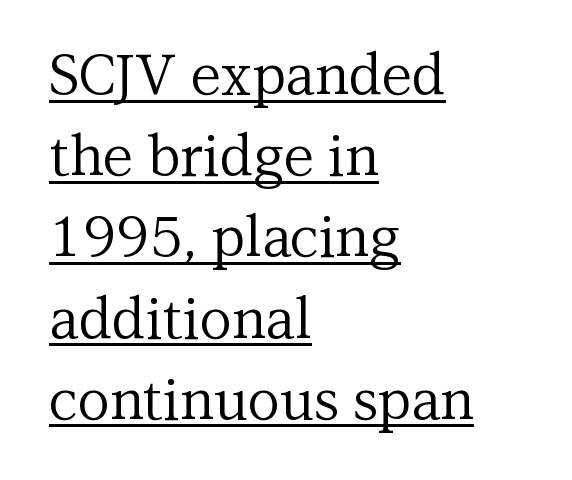
{"serif": "yes", "italic": "no", "bold": "no", "weight": "regular", "width": "normal", "stroke_contrast": "medium", "x_height": "medium", "monospaced": "no", "underline": "yes", "align": "left", "line_spacing": "normal", "line_spacing_ratio": 1.45, "letter_spacing": "normal", "letter_spacing_em": 0.0, "glyph_px": 56}
